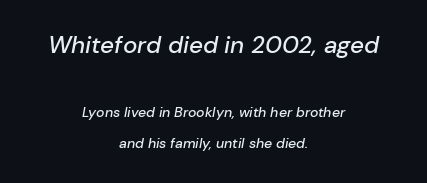
Q: Is the text italic (slanted)? A: Yes, it leans right by about 10 degrees.
Q: Is the text underlined? A: No.
Q: How is the paragraph aligned? A: Centered.
Q: Is the spacing between letters normal or unusually wide? A: Normal.
Q: Is the spacing between lines tight, normal or loose? A: Loose.
Q: Which block of text is set in a larger size, the first (top) or the second (bottom)? A: The first (top) one.
